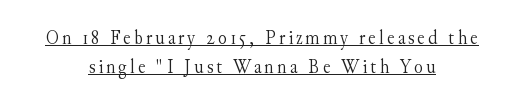
{"italic": "no", "bold": "no", "underline": "yes", "align": "center", "line_spacing": "normal", "line_spacing_ratio": 1.44, "glyph_px": 20}
